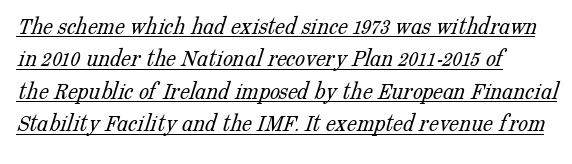
Q: Is the text bold? A: No.
Q: Is the text underlined? A: Yes.
Q: Is the spacing between letters normal or unusually wide? A: Normal.
Q: Is the spacing between lines tight, normal or loose? A: Normal.
